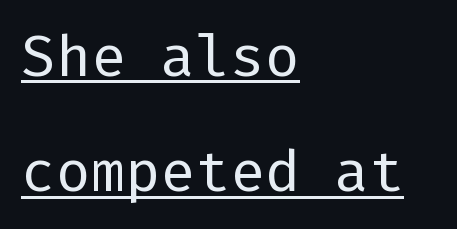
The image shows 58 px regular-weight sans-serif type, upright; set left-aligned, loose line spacing (1.99x), normal letter spacing, underlined; low stroke contrast and a medium x-height.
